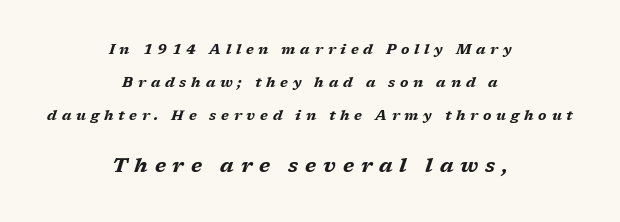
The image shows 20 px bold type, italic (leaning right); set centered, loose line spacing (2.34x), unusually wide letter spacing (+0.34 em), not underlined; the second (bottom) block is 1.43x larger.
